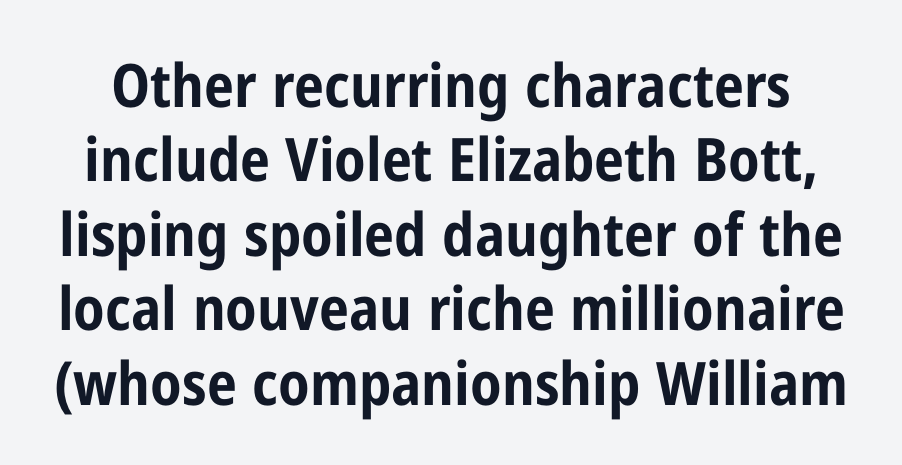
Q: Is the text bold? A: Yes.
Q: Is the text italic (slanted)? A: No, it is upright.
Q: Is the typeface a serif or a sans-serif typeface? A: Sans-serif.
Q: Is the text underlined? A: No.
Q: Is the spacing between letters normal or unusually wide? A: Normal.
Q: Width (condensed, normal, or wide)? A: Condensed.
Q: Stroke contrast? A: Low.
Q: x-height? A: Medium.
Q: Monospaced? A: No.
